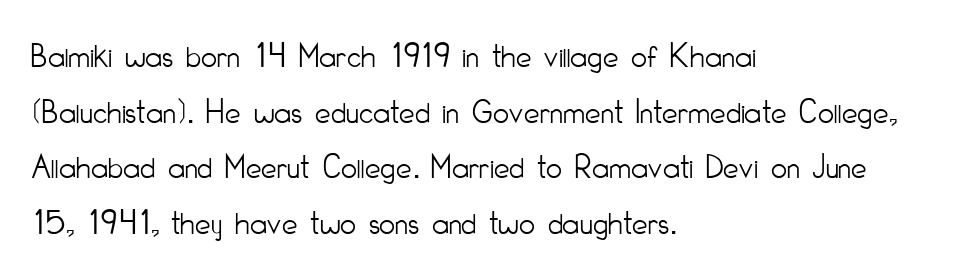
Q: Is the text bold? A: No.
Q: Is the text italic (slanted)? A: No, it is upright.
Q: Is the typeface a serif or a sans-serif typeface? A: Sans-serif.
Q: Is the text underlined? A: No.
Q: How is the paragraph aligned? A: Left-aligned.
Q: Is the spacing between letters normal or unusually wide? A: Normal.
Q: Is the spacing between lines tight, normal or loose? A: Normal.
Q: Width (condensed, normal, or wide)? A: Condensed.
Q: Stroke contrast? A: Low.
Q: x-height? A: Small.
Q: Monospaced? A: No.
